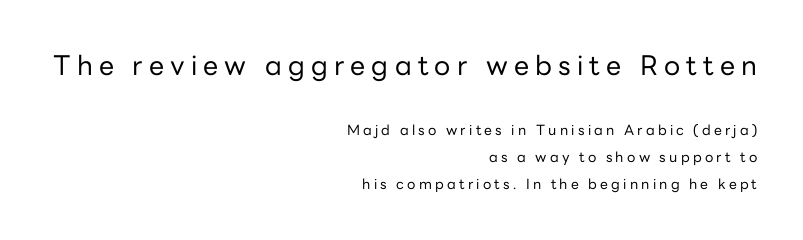
The image shows 27 px text type, upright; set right-aligned, loose line spacing (1.94x), unusually wide letter spacing (+0.23 em), not underlined; the first (top) block is 1.93x larger.
